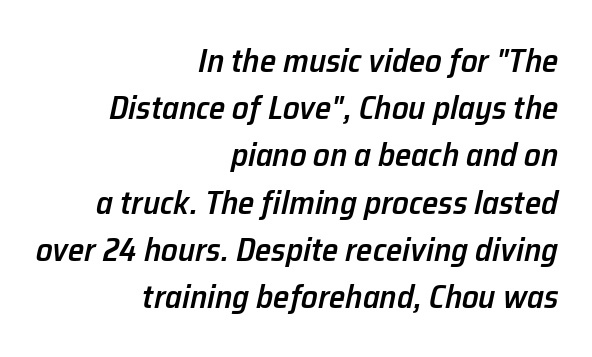
Look at the tracking — it's just the regular setting, nothing added. Does the lettering tilt? It does — this is italic. Note the varied advance widths — an 'i' is clearly narrower than an 'm'. These lines carry some extra weight — a demibold, not a full bold. Right-aligned paragraph, ragged on the left. Interline gaps are of average width in this sample.
